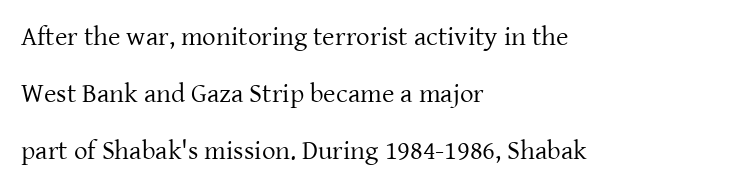
The image shows 27 px text type, upright; set left-aligned, loose line spacing (2.11x), normal letter spacing, not underlined.
